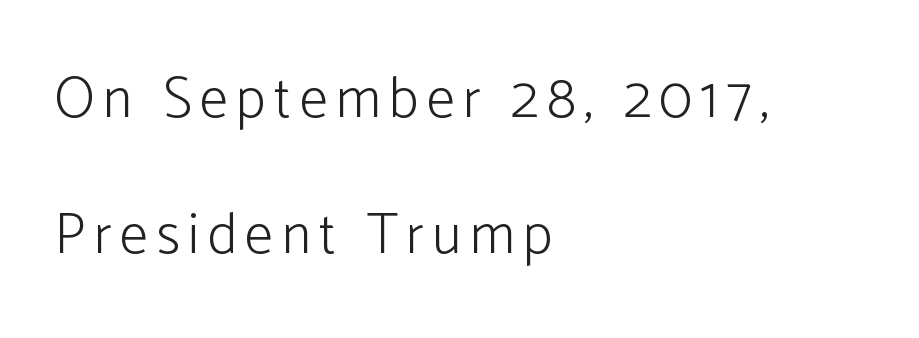
{"serif": "no", "italic": "no", "bold": "no", "weight": "light", "width": "normal", "stroke_contrast": "low", "x_height": "medium", "monospaced": "no", "underline": "no", "align": "left", "line_spacing": "loose", "line_spacing_ratio": 2.38, "glyph_px": 57}
